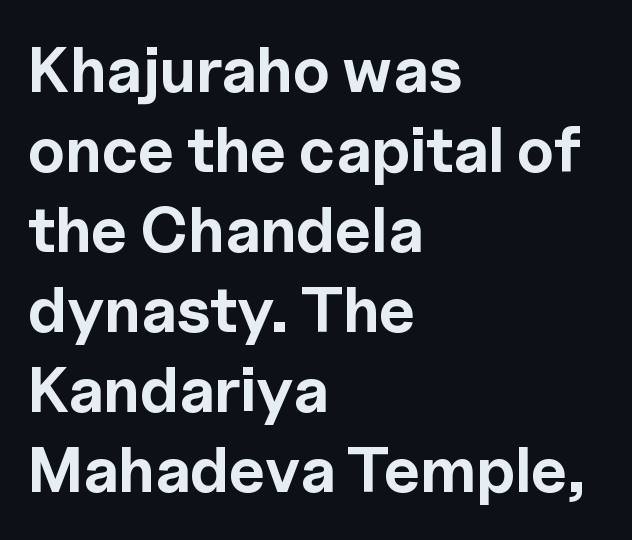
{"serif": "no", "italic": "no", "bold": "yes", "weight": "bold", "width": "normal", "x_height": "medium", "monospaced": "no", "underline": "no", "align": "left", "line_spacing": "normal", "line_spacing_ratio": 1.27, "letter_spacing": "normal", "letter_spacing_em": 0.0, "glyph_px": 63}
